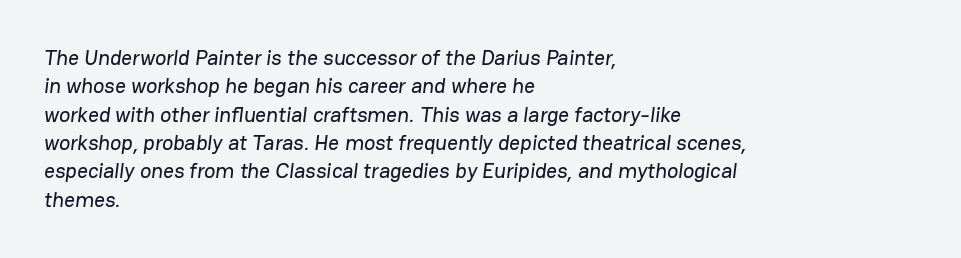
Each word holds together tightly as a unit, with standard inter-letter gaps. In terms of leading, this rendering sits right in the middle. Horizontally, the lines are justified to the leading edge only. Letters rest on an invisible, unmarked baseline.
